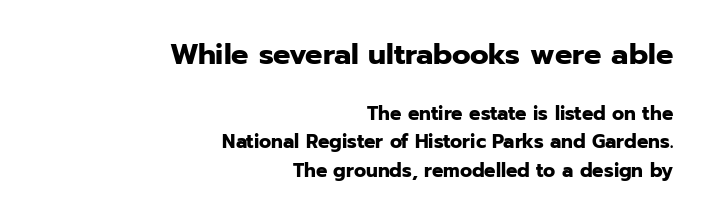
Q: Is the text bold? A: Yes.
Q: Is the text italic (slanted)? A: No, it is upright.
Q: Is the typeface a serif or a sans-serif typeface? A: Sans-serif.
Q: Is the text underlined? A: No.
Q: How is the paragraph aligned? A: Right-aligned.
Q: Is the spacing between letters normal or unusually wide? A: Normal.
Q: Is the spacing between lines tight, normal or loose? A: Normal.
Q: Which block of text is set in a larger size, the first (top) or the second (bottom)? A: The first (top) one.
Q: Width (condensed, normal, or wide)? A: Normal.
Q: Stroke contrast? A: Low.
Q: x-height? A: Medium.
Q: Monospaced? A: No.
